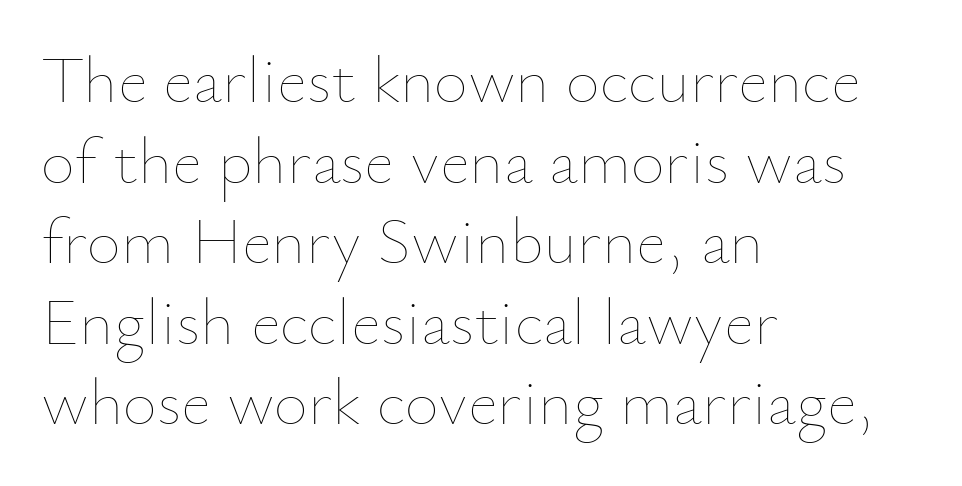
The space directly below the letters is spotless. Observe the ordinary spacing: letters are neighbours, not strangers. The compositor pushed each line to the left boundary. The passage shown is not bold in any degree. Here the designer chose a conventional face with non-uniform glyph widths. In terms of posture, this sample is upright.
